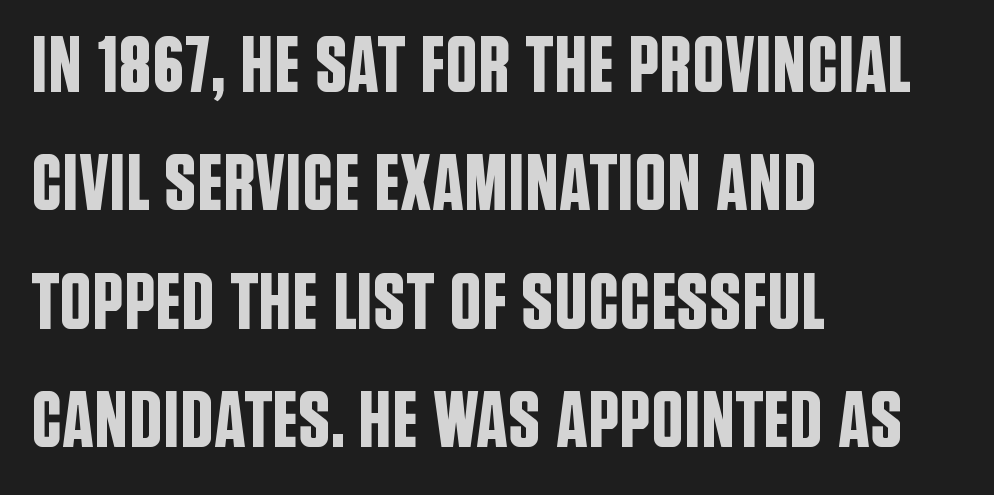
{"serif": "no", "italic": "no", "width": "condensed", "stroke_contrast": "low", "x_height": "large", "monospaced": "no", "underline": "no", "align": "left", "line_spacing": "normal", "line_spacing_ratio": 1.48, "letter_spacing": "normal", "letter_spacing_em": 0.0, "glyph_px": 80}
